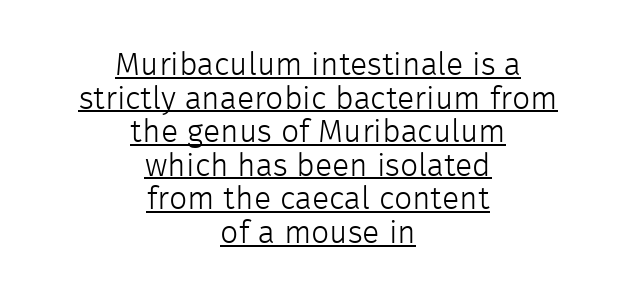
The image shows 32 px light sans-serif type, upright; set centered, tight line spacing (1.05x), normal letter spacing, underlined; low stroke contrast and a medium x-height.
